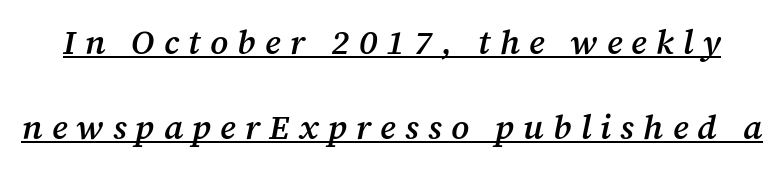
Q: Is the text bold? A: Semi-bold.
Q: Is the text italic (slanted)? A: Yes, it leans right by about 12 degrees.
Q: Is the typeface a serif or a sans-serif typeface? A: Serif.
Q: Is the text underlined? A: Yes.
Q: Is the spacing between letters normal or unusually wide? A: Unusually wide.
Q: Is the spacing between lines tight, normal or loose? A: Loose.
Q: Width (condensed, normal, or wide)? A: Normal.
Q: Stroke contrast? A: Medium.
Q: x-height? A: Medium.
Q: Monospaced? A: No.
